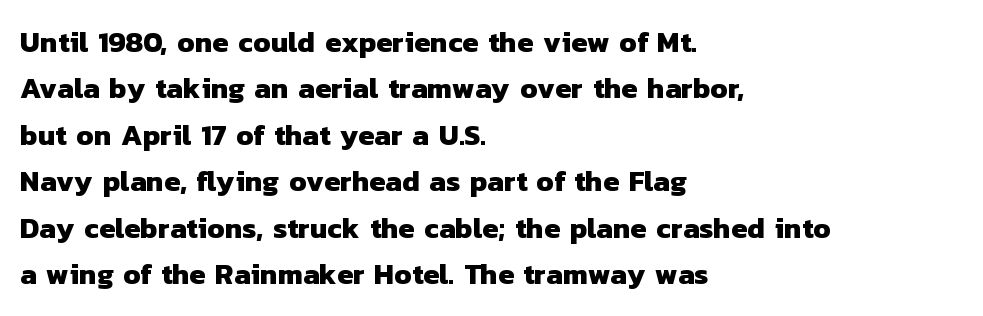
The image shows 29 px heavy sans-serif type; set left-aligned, normal line spacing (1.6x), normal letter spacing, not underlined; low stroke contrast and a medium x-height.
